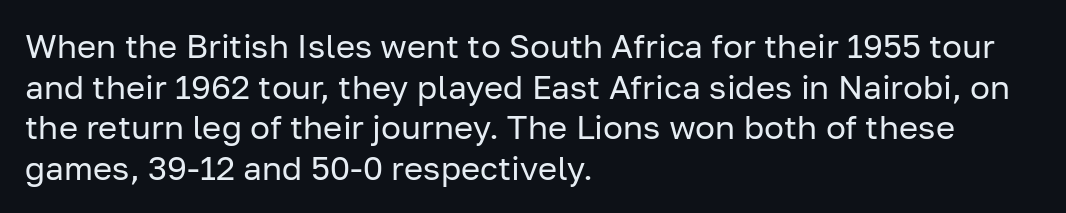
The image shows 33 px regular-weight sans-serif type, upright; set left-aligned, line spacing 1.23x, normal letter spacing, not underlined; low stroke contrast and a medium x-height.
